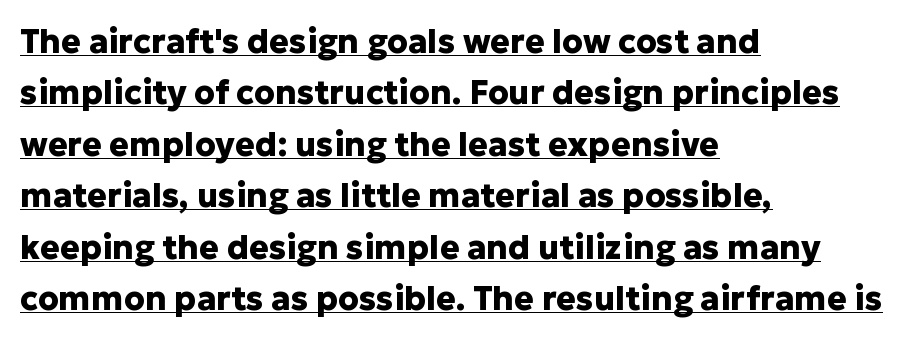
Q: Is the text bold? A: Yes.
Q: Is the text italic (slanted)? A: No, it is upright.
Q: Is the typeface a serif or a sans-serif typeface? A: Sans-serif.
Q: Is the text underlined? A: Yes.
Q: How is the paragraph aligned? A: Left-aligned.
Q: Is the spacing between letters normal or unusually wide? A: Normal.
Q: Is the spacing between lines tight, normal or loose? A: Normal.
Q: Width (condensed, normal, or wide)? A: Normal.
Q: Stroke contrast? A: Low.
Q: x-height? A: Medium.
Q: Monospaced? A: No.
